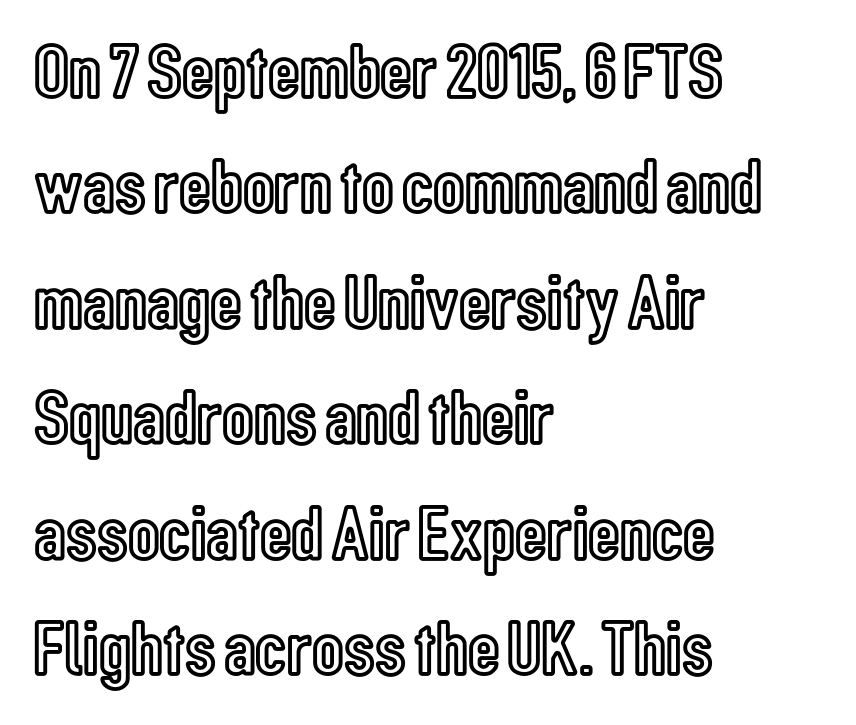
The image shows 78 px condensed type, upright; set left-aligned, normal line spacing (1.48x), normal letter spacing, not underlined; a medium x-height.
